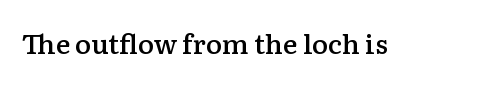
Q: Is the text bold? A: Semi-bold.
Q: Is the text italic (slanted)? A: No, it is upright.
Q: Is the text underlined? A: No.
Q: Is the spacing between letters normal or unusually wide? A: Normal.
